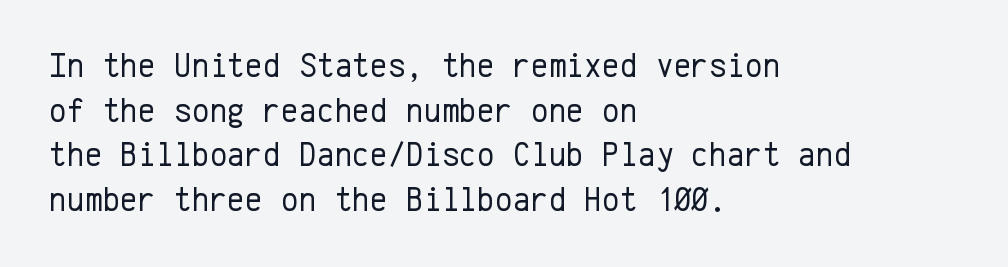
The image shows 34 px regular-weight sans-serif type, upright, monospaced; set left-aligned, normal line spacing (1.31x), normal letter spacing, not underlined; low stroke contrast and a medium x-height.
